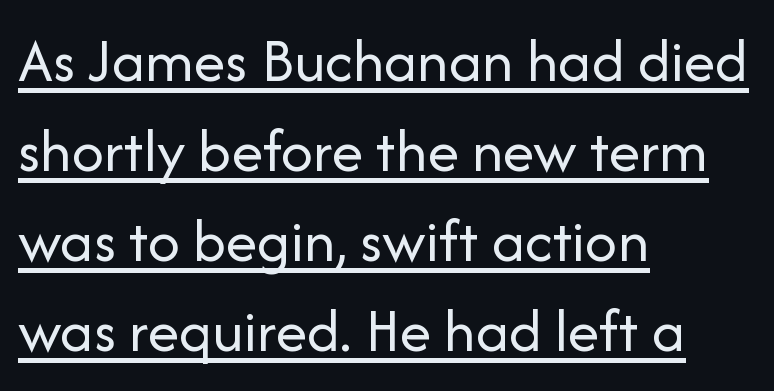
Q: Is the text bold? A: No.
Q: Is the text italic (slanted)? A: No, it is upright.
Q: Is the typeface a serif or a sans-serif typeface? A: Sans-serif.
Q: Is the text underlined? A: Yes.
Q: How is the paragraph aligned? A: Left-aligned.
Q: Is the spacing between letters normal or unusually wide? A: Normal.
Q: Is the spacing between lines tight, normal or loose? A: Normal.
Q: Width (condensed, normal, or wide)? A: Normal.
Q: Stroke contrast? A: Low.
Q: x-height? A: Medium.
Q: Monospaced? A: No.
